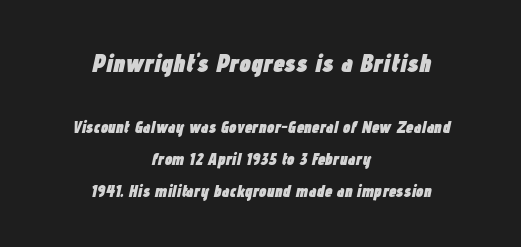
The image shows 26 px bold type, italic (leaning right); set centered, line spacing 1.88x, normal letter spacing, not underlined; the first (top) block is 1.53x larger.
